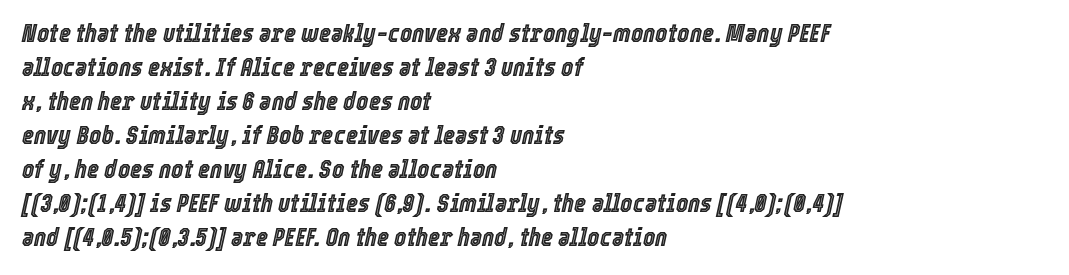
The image shows 26 px text type, italic (leaning right); set left-aligned, normal line spacing (1.31x), normal letter spacing, not underlined.
